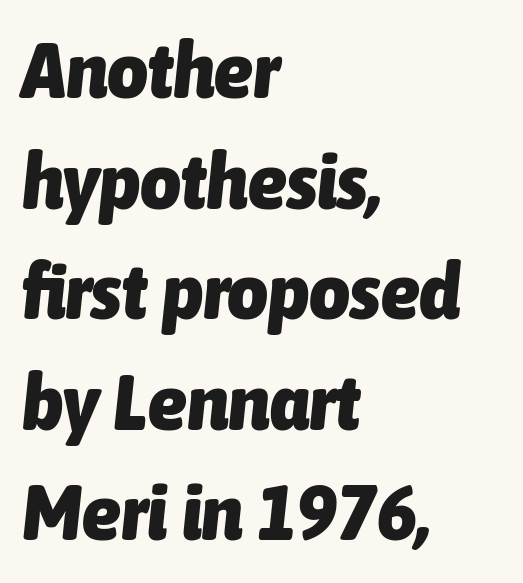
The image shows 79 px heavy, condensed type, italic (leaning right); set left-aligned, normal line spacing (1.4x), normal letter spacing, not underlined; low stroke contrast and a medium x-height.
